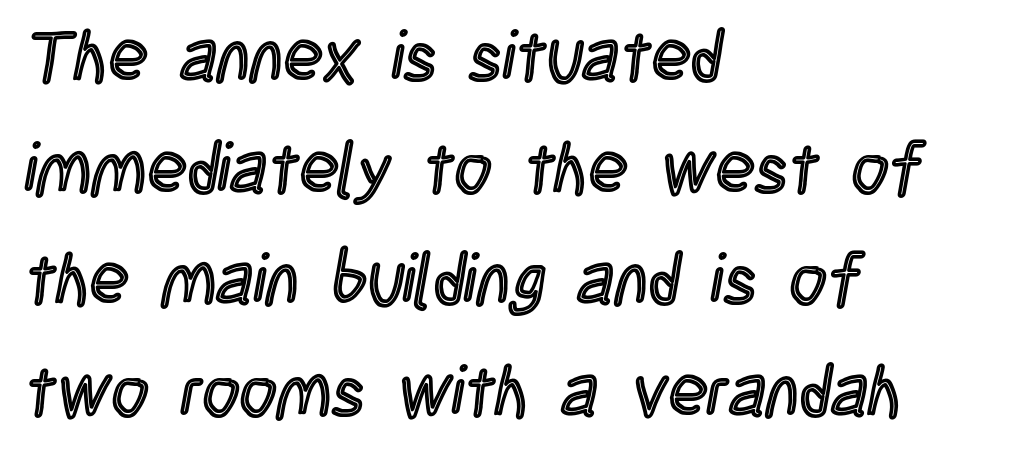
{"width": "condensed", "x_height": "large", "monospaced": "no", "underline": "no", "align": "left", "line_spacing": "normal", "line_spacing_ratio": 1.55, "letter_spacing": "normal", "letter_spacing_em": 0.0, "glyph_px": 72}
